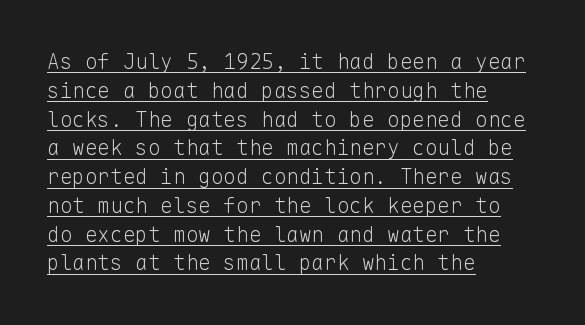
{"italic": "no", "bold": "no", "underline": "yes", "align": "left", "line_spacing": "normal", "line_spacing_ratio": 1.37, "letter_spacing": "normal", "letter_spacing_em": 0.0, "glyph_px": 21}
